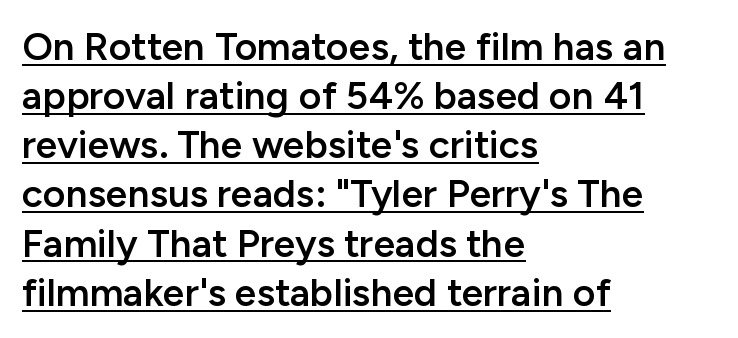
{"serif": "no", "italic": "no", "bold": "semi", "weight": "semibold", "width": "normal", "stroke_contrast": "low", "x_height": "medium", "monospaced": "no", "underline": "yes", "align": "left", "line_spacing": "normal", "line_spacing_ratio": 1.26, "letter_spacing": "normal", "letter_spacing_em": 0.0, "glyph_px": 39}
